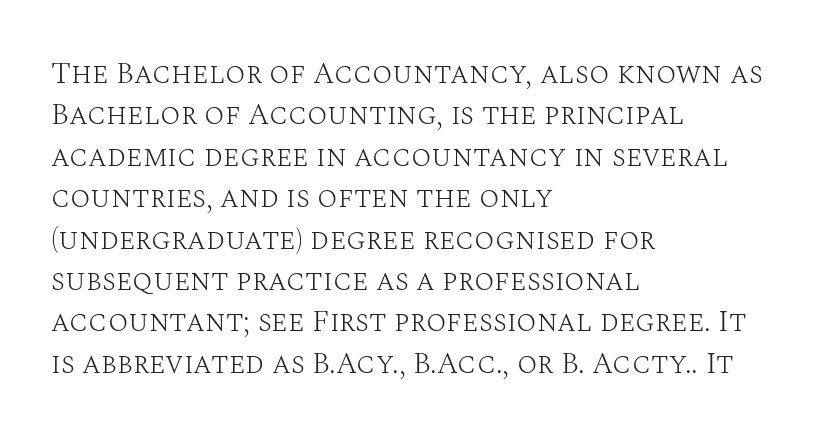
Q: Is the text bold? A: No.
Q: Is the text italic (slanted)? A: No, it is upright.
Q: Is the typeface a serif or a sans-serif typeface? A: Serif.
Q: Is the text underlined? A: No.
Q: How is the paragraph aligned? A: Left-aligned.
Q: Is the spacing between letters normal or unusually wide? A: Normal.
Q: Is the spacing between lines tight, normal or loose? A: Normal.
Q: Width (condensed, normal, or wide)? A: Normal.
Q: Stroke contrast? A: Medium.
Q: x-height? A: Large.
Q: Monospaced? A: No.
